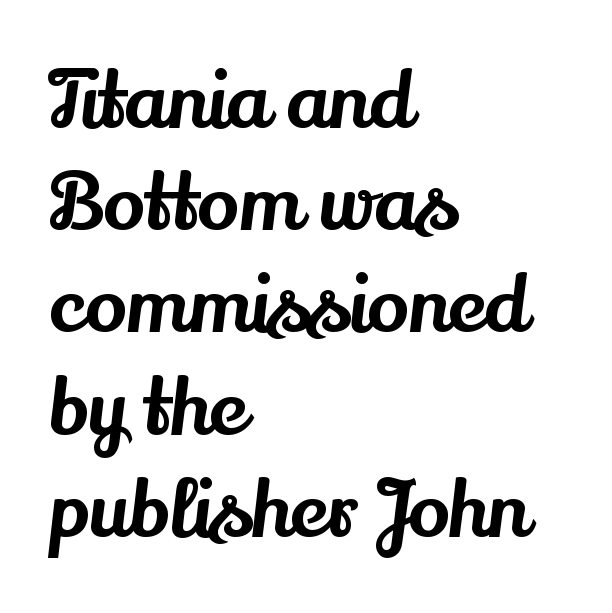
The image shows 78 px serif type; set left-aligned, normal line spacing (1.31x), normal letter spacing, not underlined; medium stroke contrast and a small x-height.
